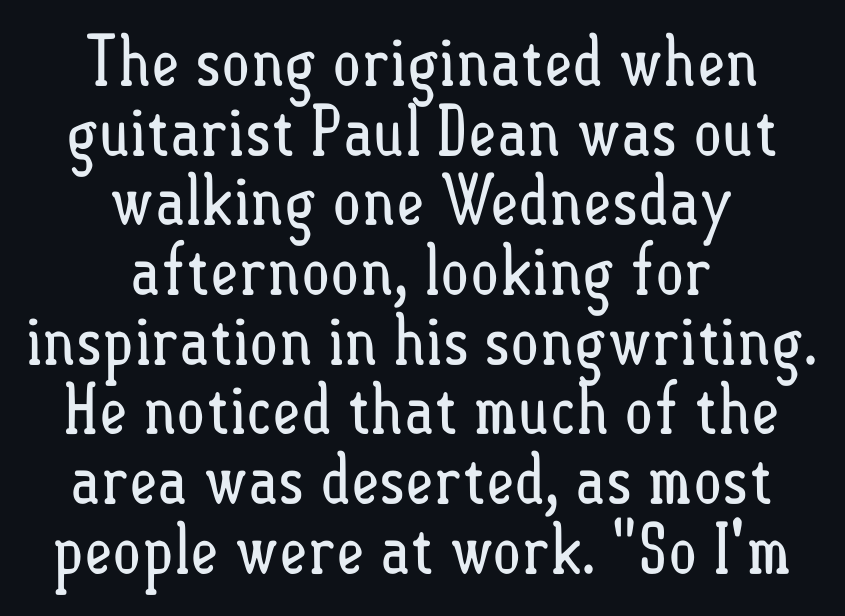
Q: Is the text bold? A: No.
Q: Is the text italic (slanted)? A: No, it is upright.
Q: Is the text underlined? A: No.
Q: How is the paragraph aligned? A: Centered.
Q: Is the spacing between letters normal or unusually wide? A: Normal.
Q: Is the spacing between lines tight, normal or loose? A: Tight.
Q: Width (condensed, normal, or wide)? A: Condensed.
Q: Stroke contrast? A: Low.
Q: x-height? A: Small.
Q: Monospaced? A: No.
